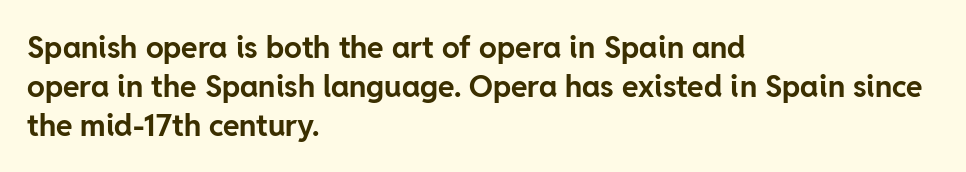
Q: Is the text bold? A: Yes.
Q: Is the text italic (slanted)? A: No, it is upright.
Q: Is the typeface a serif or a sans-serif typeface? A: Sans-serif.
Q: Is the text underlined? A: No.
Q: How is the paragraph aligned? A: Left-aligned.
Q: Is the spacing between letters normal or unusually wide? A: Normal.
Q: Is the spacing between lines tight, normal or loose? A: Normal.
Q: Width (condensed, normal, or wide)? A: Normal.
Q: Stroke contrast? A: Low.
Q: x-height? A: Medium.
Q: Monospaced? A: No.
